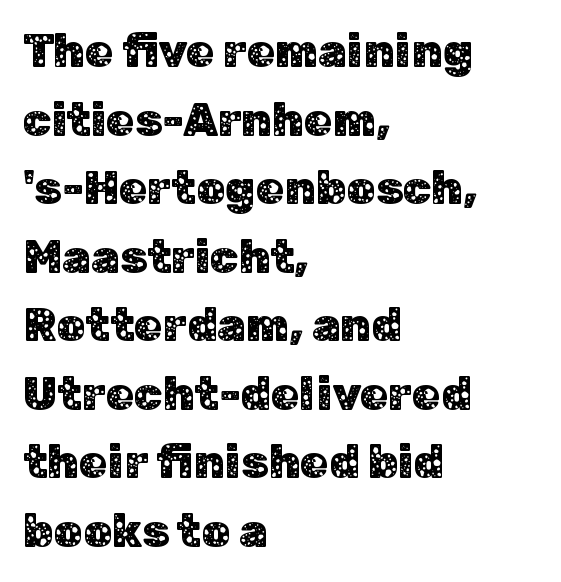
Q: Is the text italic (slanted)? A: No, it is upright.
Q: Is the typeface a serif or a sans-serif typeface? A: Sans-serif.
Q: Is the text underlined? A: No.
Q: How is the paragraph aligned? A: Left-aligned.
Q: Is the spacing between letters normal or unusually wide? A: Normal.
Q: Is the spacing between lines tight, normal or loose? A: Normal.
Q: Width (condensed, normal, or wide)? A: Normal.
Q: Stroke contrast? A: Low.
Q: x-height? A: Medium.
Q: Monospaced? A: No.
